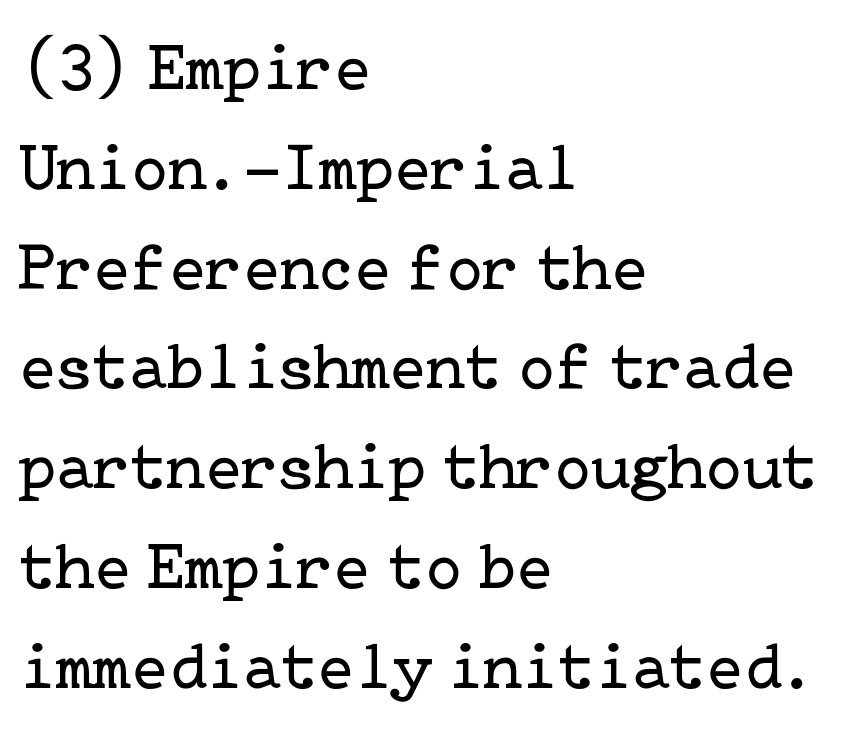
{"serif": "yes", "italic": "no", "bold": "no", "weight": "regular", "width": "normal", "stroke_contrast": "low", "x_height": "medium", "underline": "no", "align": "left", "line_spacing": "normal", "line_spacing_ratio": 1.49, "letter_spacing": "normal", "letter_spacing_em": 0.0, "glyph_px": 67}
